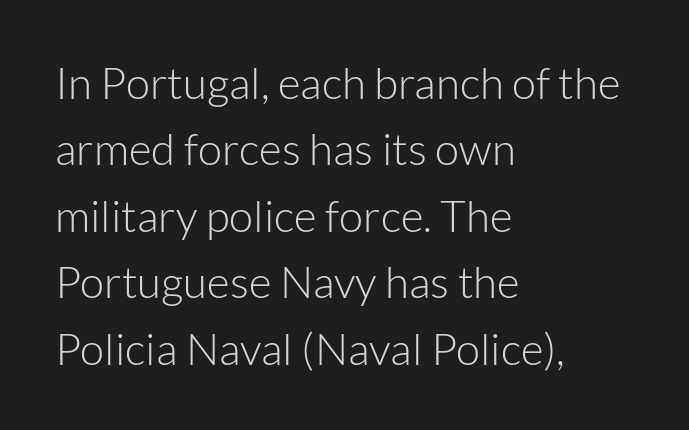
The image shows 44 px light sans-serif type, upright; set left-aligned, normal line spacing (1.51x), normal letter spacing, not underlined; low stroke contrast and a medium x-height.
